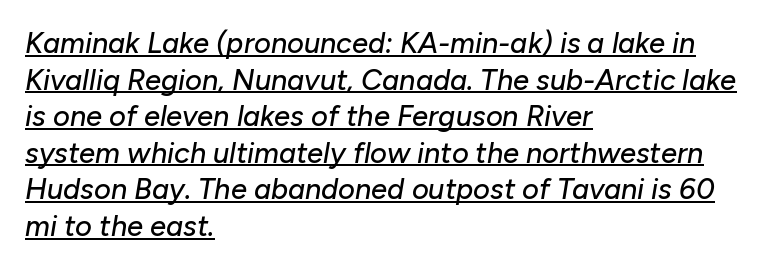
{"italic": "yes", "lean": "right", "slant_degrees": 10, "width": "normal", "stroke_contrast": "low", "x_height": "medium", "monospaced": "no", "underline": "yes", "align": "left", "line_spacing": "normal", "line_spacing_ratio": 1.26, "letter_spacing": "normal", "letter_spacing_em": 0.0, "glyph_px": 29}
